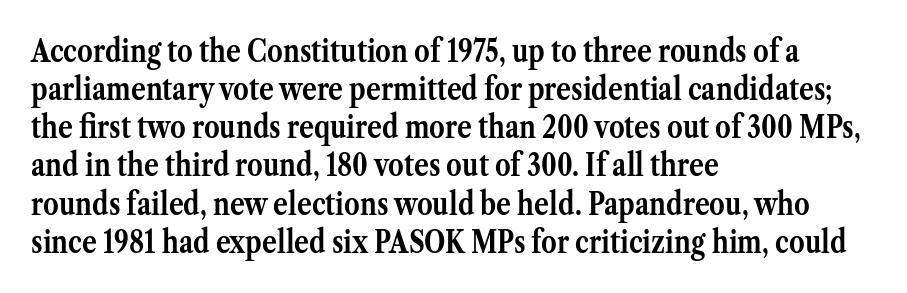
The image shows 31 px semibold serif type, upright; set left-aligned, line spacing 1.23x, normal letter spacing, not underlined; medium stroke contrast and a medium x-height.
